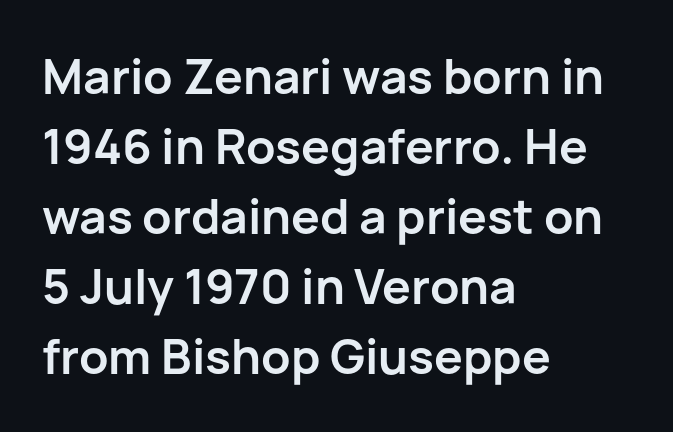
The image shows 48 px semibold sans-serif type, upright; set left-aligned, normal line spacing (1.46x), normal letter spacing, not underlined; low stroke contrast and a medium x-height.
